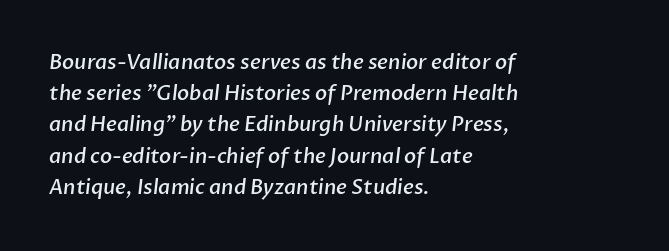
{"bold": "semi", "underline": "no", "align": "left", "line_spacing": "normal", "line_spacing_ratio": 1.56, "letter_spacing": "normal", "letter_spacing_em": 0.0, "glyph_px": 20}
